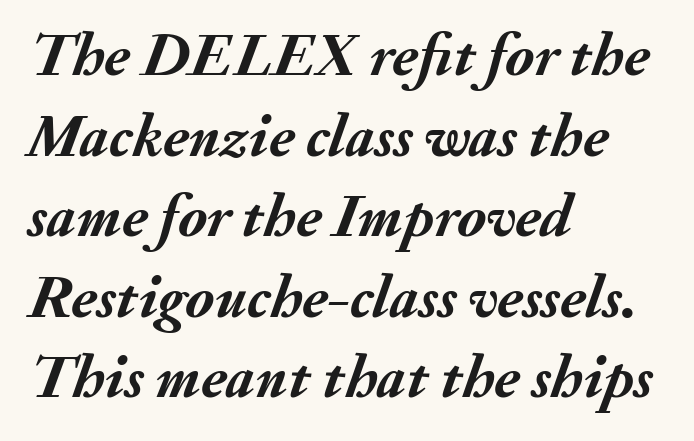
Q: Is the text bold? A: Yes.
Q: Is the text italic (slanted)? A: Yes, it leans right by about 20 degrees.
Q: Is the text underlined? A: No.
Q: How is the paragraph aligned? A: Left-aligned.
Q: Is the spacing between letters normal or unusually wide? A: Normal.
Q: Is the spacing between lines tight, normal or loose? A: Normal.
Q: Width (condensed, normal, or wide)? A: Normal.
Q: Stroke contrast? A: Medium.
Q: x-height? A: Small.
Q: Monospaced? A: No.
